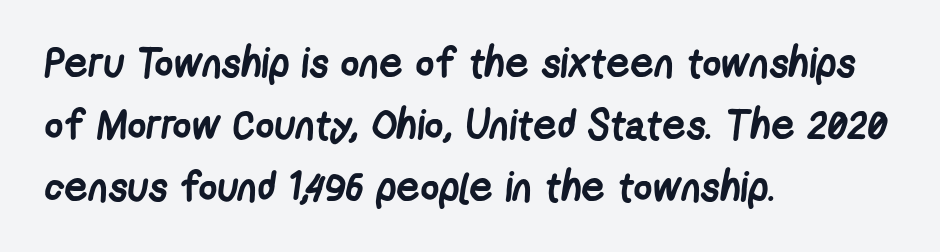
{"serif": "no", "bold": "yes", "weight": "semibold", "width": "condensed", "stroke_contrast": "low", "x_height": "medium", "monospaced": "no", "underline": "no", "align": "left", "line_spacing": "normal", "line_spacing_ratio": 1.51, "letter_spacing": "normal", "letter_spacing_em": 0.0, "glyph_px": 41}
